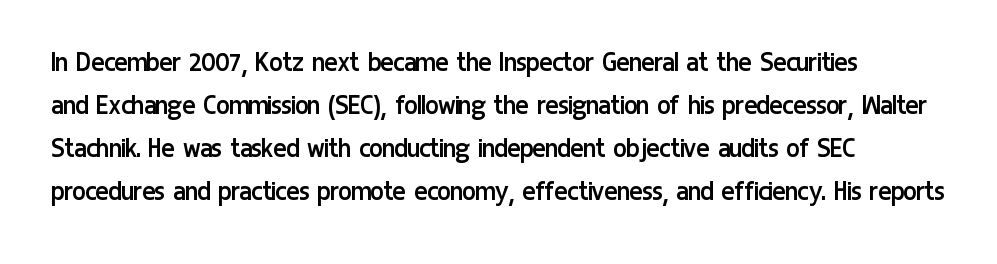
{"serif": "no", "italic": "no", "bold": "no", "weight": "regular", "width": "condensed", "stroke_contrast": "low", "x_height": "medium", "monospaced": "no", "underline": "no", "align": "left", "line_spacing": "normal", "line_spacing_ratio": 1.39, "letter_spacing": "normal", "letter_spacing_em": 0.0, "glyph_px": 31}
